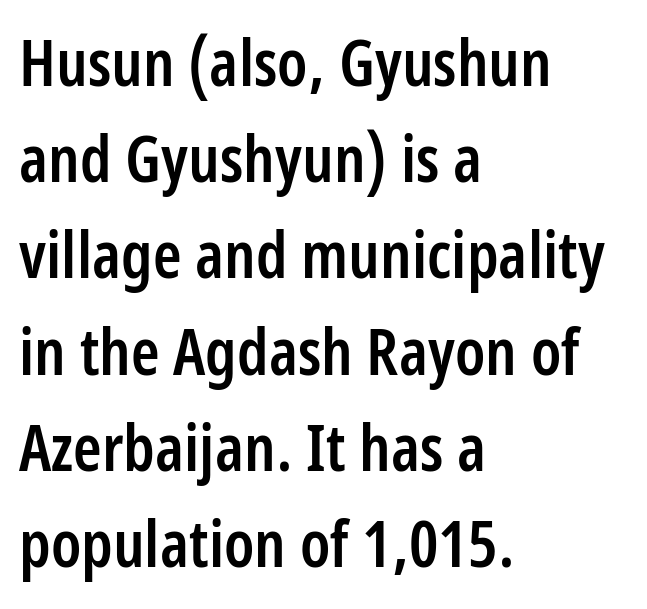
{"serif": "no", "italic": "no", "bold": "semi", "weight": "semibold", "width": "condensed", "stroke_contrast": "low", "x_height": "medium", "monospaced": "no", "underline": "no", "align": "left", "line_spacing": "normal", "line_spacing_ratio": 1.48, "letter_spacing": "normal", "letter_spacing_em": 0.0, "glyph_px": 65}
